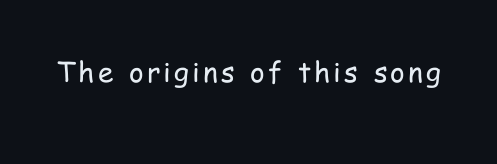
Letters have the restrained weight of plain body copy at most. Lines of text with bare space underneath. Serif or sans? Sans — the stroke terminals are bare. This sample uses an upright cut, with every glyph sitting square on the baseline. Character widths vary here, with narrow letters taking less room than wide ones.
